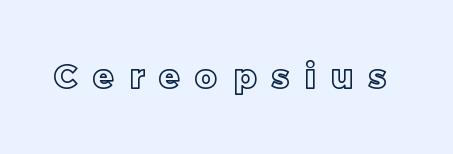
The image shows 33 px text type, upright; set unusually wide letter spacing (+0.48 em), not underlined; a large x-height.
